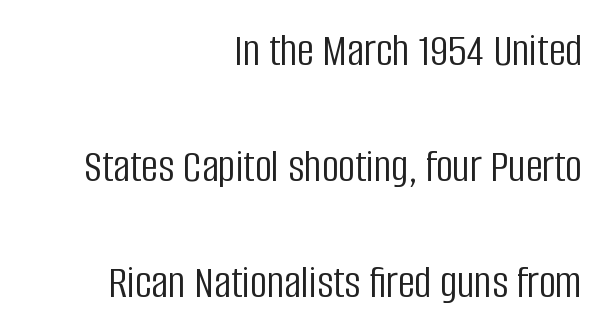
Q: Is the text bold? A: No.
Q: Is the text italic (slanted)? A: No, it is upright.
Q: Is the typeface a serif or a sans-serif typeface? A: Sans-serif.
Q: Is the text underlined? A: No.
Q: How is the paragraph aligned? A: Right-aligned.
Q: Is the spacing between letters normal or unusually wide? A: Normal.
Q: Is the spacing between lines tight, normal or loose? A: Loose.
Q: Width (condensed, normal, or wide)? A: Condensed.
Q: Stroke contrast? A: Low.
Q: x-height? A: Large.
Q: Monospaced? A: No.
